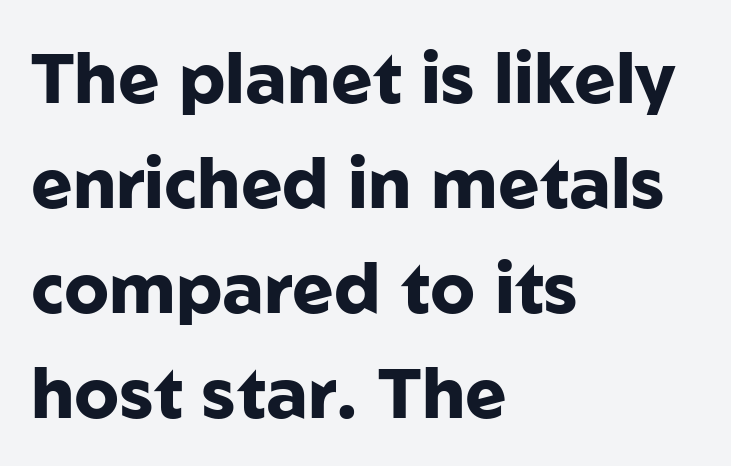
Interline gaps are of average width in this sample. The letters advance in unequal steps, a hallmark of proportional type. This rendering features lettering with no underline. Every stem runs plumb, perpendicular to the baseline. Nothing sits at the stroke ends, so this counts as sans-serif.
